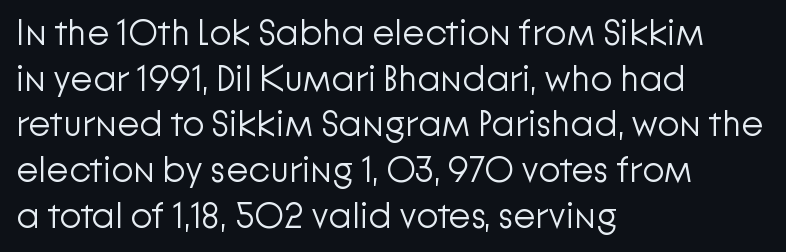
Q: Is the text bold? A: No.
Q: Is the text italic (slanted)? A: No, it is upright.
Q: Is the typeface a serif or a sans-serif typeface? A: Sans-serif.
Q: Is the text underlined? A: No.
Q: How is the paragraph aligned? A: Left-aligned.
Q: Is the spacing between letters normal or unusually wide? A: Normal.
Q: Is the spacing between lines tight, normal or loose? A: Normal.
Q: Width (condensed, normal, or wide)? A: Normal.
Q: Stroke contrast? A: Low.
Q: x-height? A: Medium.
Q: Monospaced? A: No.
